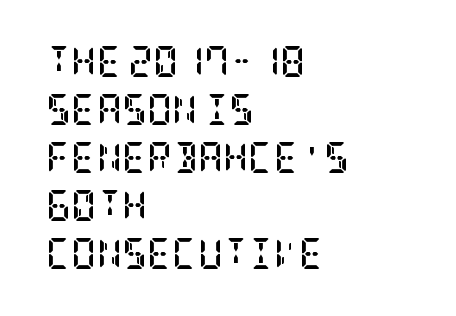
{"serif": "yes", "italic": "no", "bold": "yes", "weight": "semibold", "width": "condensed", "stroke_contrast": "low", "x_height": "large", "underline": "no", "align": "left", "line_spacing": "normal", "line_spacing_ratio": 1.55, "letter_spacing": "normal", "letter_spacing_em": 0.0, "glyph_px": 31}
